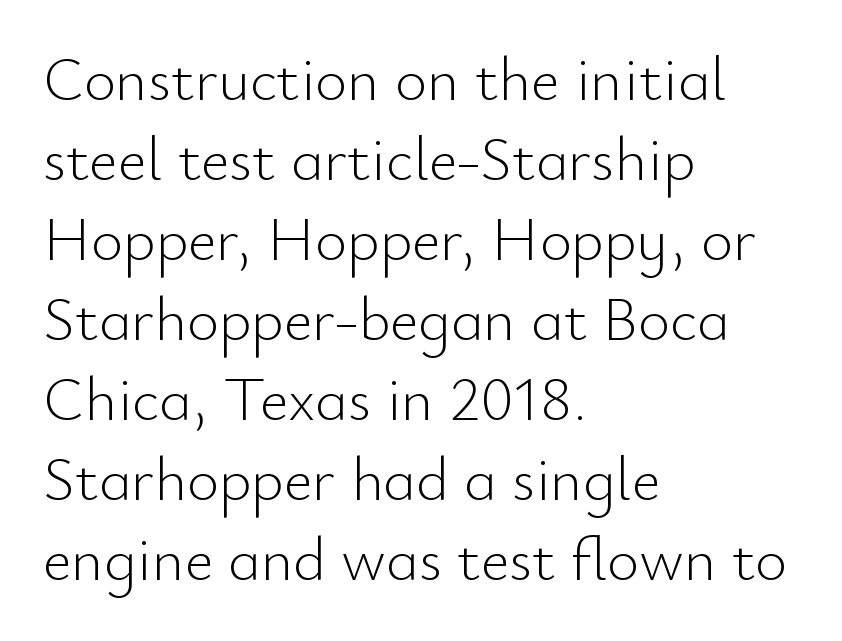
{"serif": "no", "italic": "no", "bold": "no", "weight": "light", "width": "normal", "stroke_contrast": "low", "x_height": "small", "monospaced": "no", "underline": "no", "align": "left", "line_spacing": "normal", "line_spacing_ratio": 1.29, "letter_spacing": "normal", "letter_spacing_em": 0.0, "glyph_px": 62}
